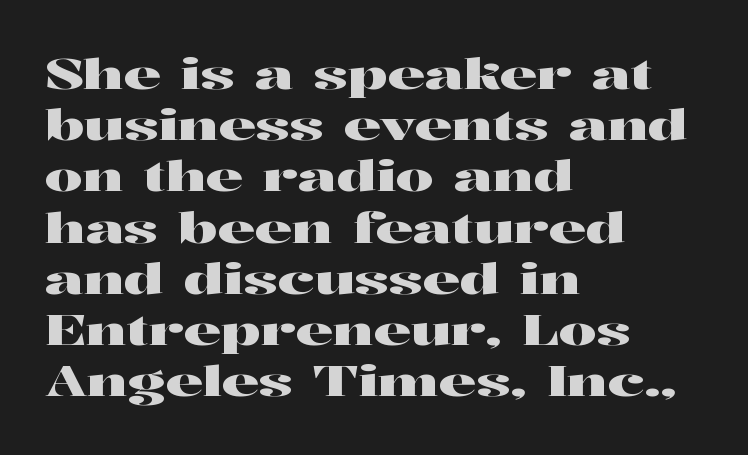
The designer went with a serif here, giving each stem small feet. Note the varied advance widths — an 'i' is clearly narrower than an 'm'. Anything drawn beneath the words? Only blank space. There is no visible air inserted between adjacent glyphs.
